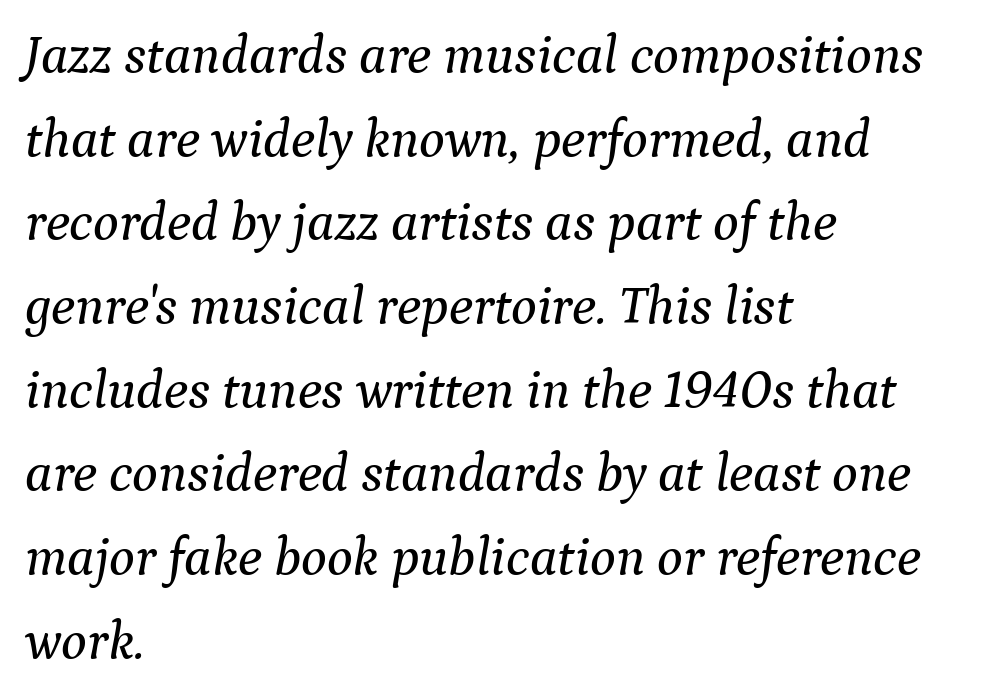
{"serif": "yes", "italic": "yes", "lean": "right", "slant_degrees": 9, "width": "normal", "stroke_contrast": "medium", "x_height": "medium", "monospaced": "no", "underline": "no", "align": "left", "line_spacing": "normal", "line_spacing_ratio": 1.55, "letter_spacing": "normal", "letter_spacing_em": 0.0, "glyph_px": 54}
